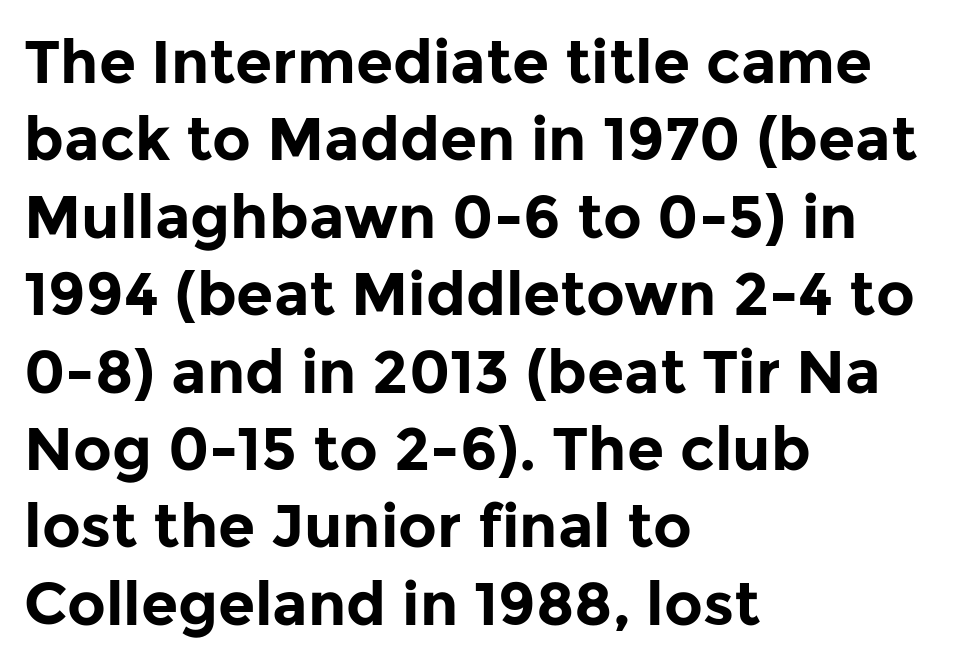
{"serif": "no", "italic": "no", "bold": "yes", "weight": "bold", "width": "normal", "stroke_contrast": "low", "x_height": "medium", "monospaced": "no", "underline": "no", "align": "left", "line_spacing": "normal", "line_spacing_ratio": 1.29, "letter_spacing": "normal", "letter_spacing_em": 0.0, "glyph_px": 60}
